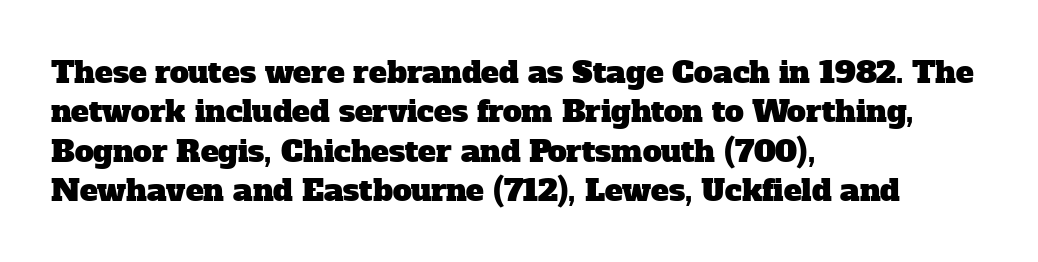
The image shows 30 px serif type; set left-aligned, normal line spacing (1.31x), normal letter spacing, not underlined; low stroke contrast and a medium x-height.
